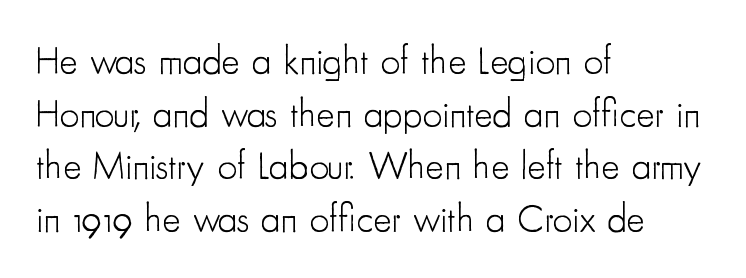
Q: Is the text bold? A: No.
Q: Is the text italic (slanted)? A: No, it is upright.
Q: Is the typeface a serif or a sans-serif typeface? A: Sans-serif.
Q: Is the text underlined? A: No.
Q: How is the paragraph aligned? A: Left-aligned.
Q: Is the spacing between letters normal or unusually wide? A: Normal.
Q: Is the spacing between lines tight, normal or loose? A: Normal.
Q: Width (condensed, normal, or wide)? A: Condensed.
Q: Stroke contrast? A: Low.
Q: x-height? A: Small.
Q: Monospaced? A: No.
